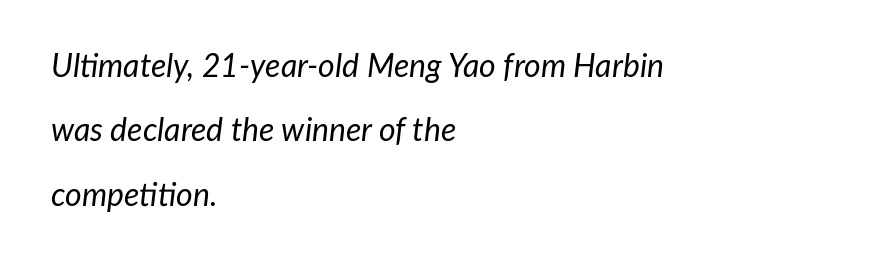
Nobody drew a line under any word here. Vertically, the passage feels expansive, rows floating well apart. Yep, that's italic — everything's leaning. Proportional: the letters do not fall into vertical columns.
